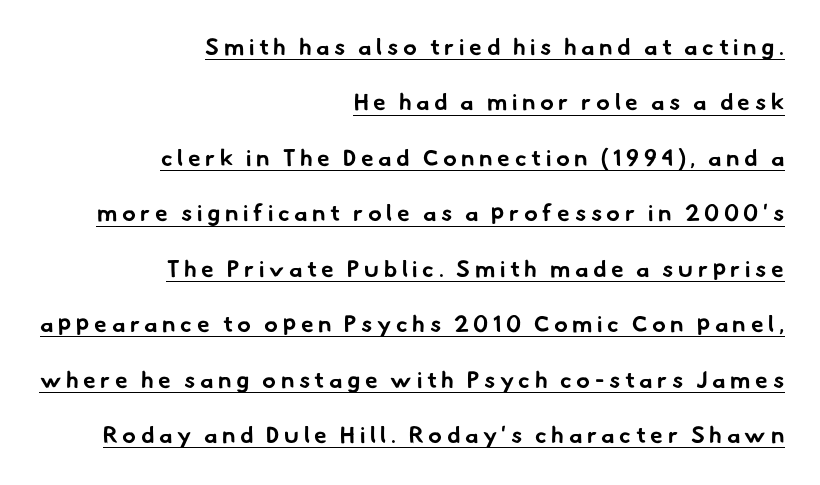
Q: Is the text bold? A: Yes.
Q: Is the text underlined? A: Yes.
Q: How is the paragraph aligned? A: Right-aligned.
Q: Is the spacing between letters normal or unusually wide? A: Unusually wide.
Q: Is the spacing between lines tight, normal or loose? A: Loose.
